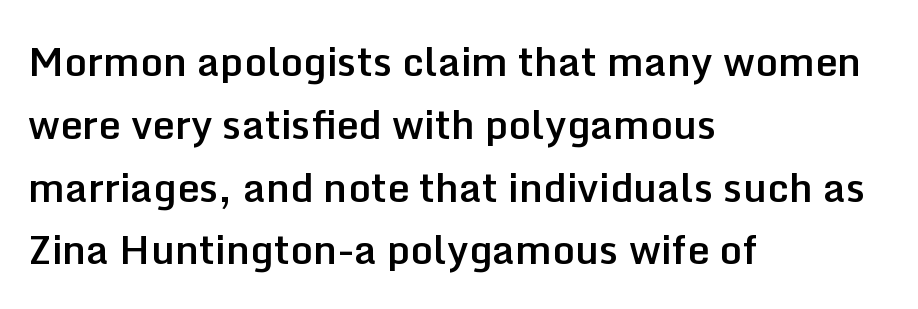
{"serif": "no", "italic": "no", "bold": "semi", "weight": "semibold", "width": "normal", "stroke_contrast": "low", "x_height": "medium", "monospaced": "no", "underline": "no", "align": "left", "line_spacing": "normal", "line_spacing_ratio": 1.57, "letter_spacing": "normal", "letter_spacing_em": 0.0, "glyph_px": 40}
